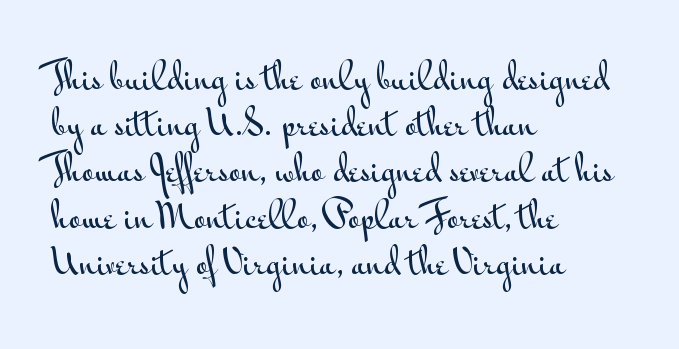
The image shows 34 px wide sans-serif type; set left-aligned, normal line spacing (1.36x), normal letter spacing, not underlined; medium stroke contrast and a small x-height.
